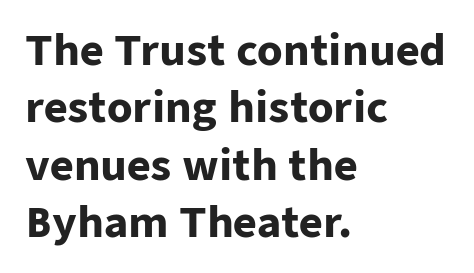
{"serif": "no", "italic": "no", "bold": "yes", "weight": "heavy", "width": "normal", "stroke_contrast": "low", "x_height": "medium", "monospaced": "no", "underline": "no", "align": "left", "line_spacing": "normal", "line_spacing_ratio": 1.4, "letter_spacing": "normal", "letter_spacing_em": 0.0, "glyph_px": 41}
